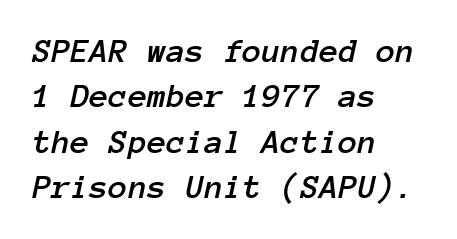
Q: Is the text italic (slanted)? A: Yes, it leans right by about 12 degrees.
Q: Is the text underlined? A: No.
Q: How is the paragraph aligned? A: Left-aligned.
Q: Is the spacing between letters normal or unusually wide? A: Normal.
Q: Is the spacing between lines tight, normal or loose? A: Normal.
Q: Width (condensed, normal, or wide)? A: Normal.
Q: Stroke contrast? A: Low.
Q: x-height? A: Medium.
Q: Monospaced? A: Yes.
